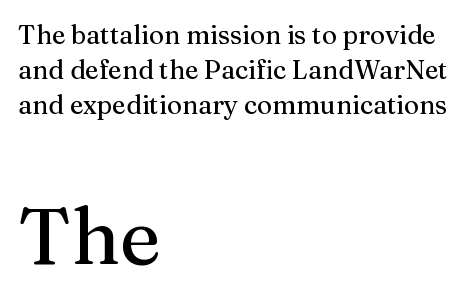
Q: Is the text italic (slanted)? A: No, it is upright.
Q: Is the typeface a serif or a sans-serif typeface? A: Serif.
Q: Is the text underlined? A: No.
Q: How is the paragraph aligned? A: Left-aligned.
Q: Is the spacing between letters normal or unusually wide? A: Normal.
Q: Is the spacing between lines tight, normal or loose? A: Normal.
Q: Which block of text is set in a larger size, the first (top) or the second (bottom)? A: The second (bottom) one.
Q: Width (condensed, normal, or wide)? A: Normal.
Q: Stroke contrast? A: Medium.
Q: x-height? A: Medium.
Q: Monospaced? A: No.
